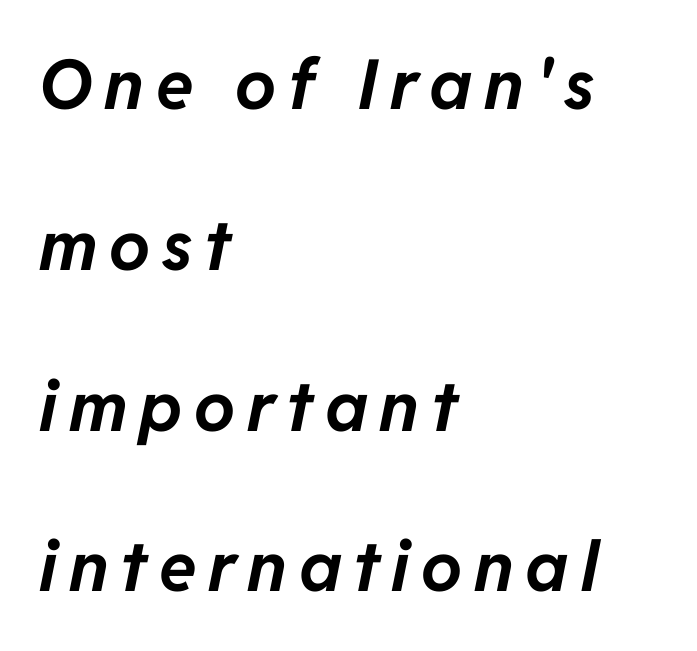
Q: Is the text bold? A: Yes.
Q: Is the text italic (slanted)? A: Yes, it leans right by about 11 degrees.
Q: Is the text underlined? A: No.
Q: How is the paragraph aligned? A: Left-aligned.
Q: Is the spacing between lines tight, normal or loose? A: Loose.
Q: Width (condensed, normal, or wide)? A: Normal.
Q: Stroke contrast? A: Low.
Q: x-height? A: Medium.
Q: Monospaced? A: No.
